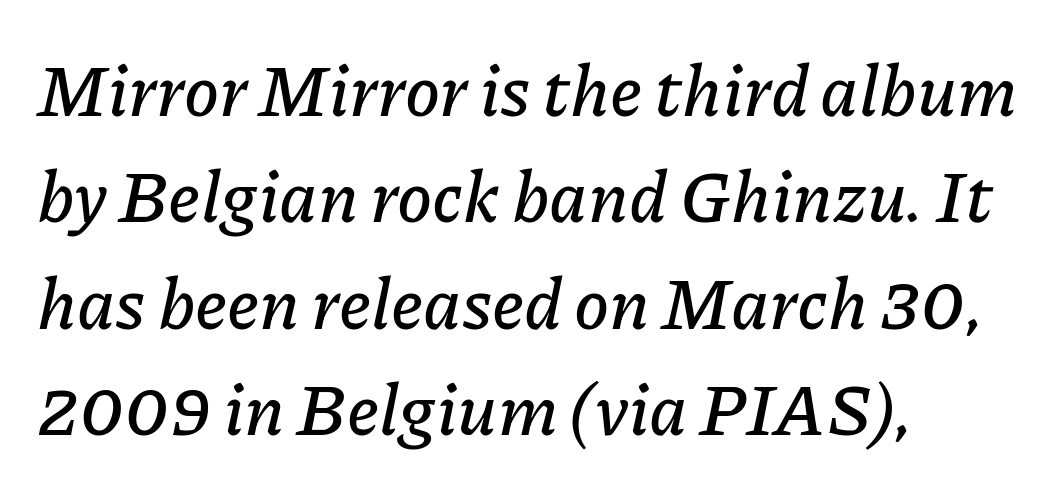
{"italic": "yes", "lean": "right", "slant_degrees": 11, "width": "normal", "stroke_contrast": "low", "x_height": "medium", "monospaced": "no", "underline": "no", "align": "left", "line_spacing": "normal", "line_spacing_ratio": 1.5, "letter_spacing": "normal", "letter_spacing_em": 0.0, "glyph_px": 71}
